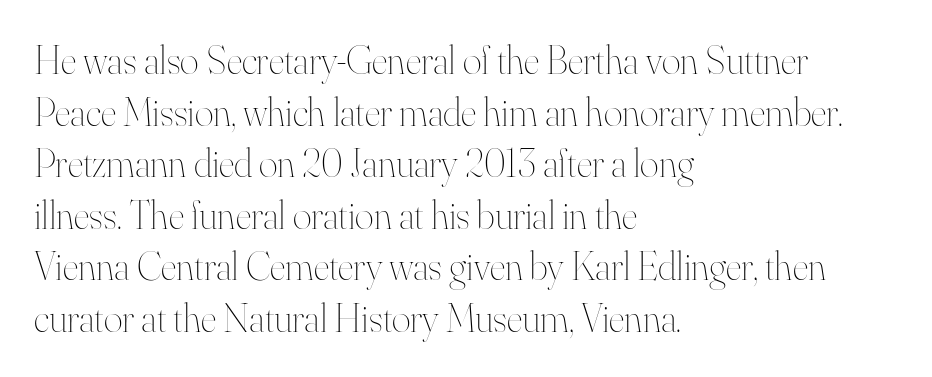
Q: Is the text bold? A: No.
Q: Is the text italic (slanted)? A: No, it is upright.
Q: Is the text underlined? A: No.
Q: How is the paragraph aligned? A: Left-aligned.
Q: Is the spacing between letters normal or unusually wide? A: Normal.
Q: Is the spacing between lines tight, normal or loose? A: Normal.
Q: Width (condensed, normal, or wide)? A: Normal.
Q: Stroke contrast? A: High.
Q: x-height? A: Small.
Q: Monospaced? A: No.
